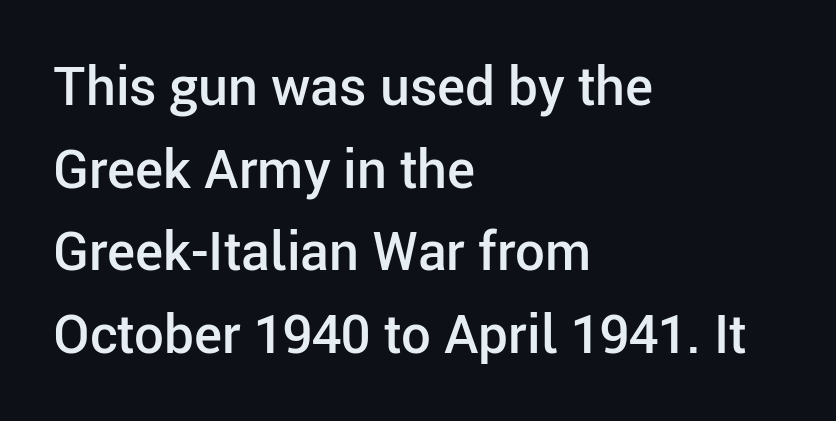
The image shows 53 px semibold sans-serif type, upright; set left-aligned, normal line spacing (1.56x), normal letter spacing, not underlined; low stroke contrast and a medium x-height.
